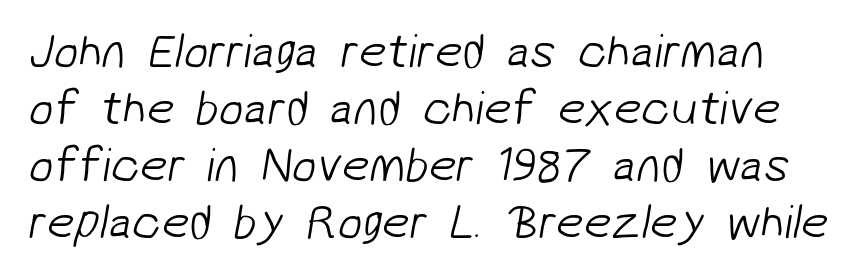
Grotesque or geometric, the face here clearly has no serifs. No extra tracking has been applied to these lines. Nobody drew a line under any word here. Each stroke keeps to a modest, everyday thickness or less. You could not count columns in this text — the font is proportionally spaced.
